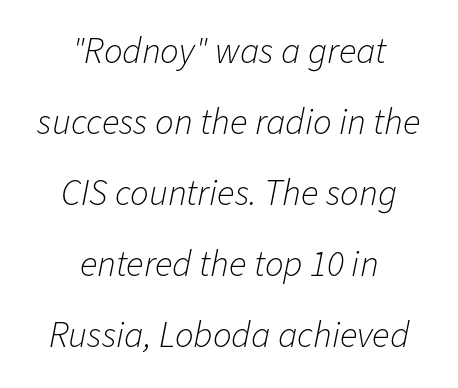
Q: Is the text bold? A: No.
Q: Is the text italic (slanted)? A: Yes, it leans right by about 11 degrees.
Q: Is the text underlined? A: No.
Q: How is the paragraph aligned? A: Centered.
Q: Is the spacing between letters normal or unusually wide? A: Normal.
Q: Is the spacing between lines tight, normal or loose? A: Loose.
Q: Width (condensed, normal, or wide)? A: Normal.
Q: Stroke contrast? A: Low.
Q: x-height? A: Medium.
Q: Monospaced? A: No.
